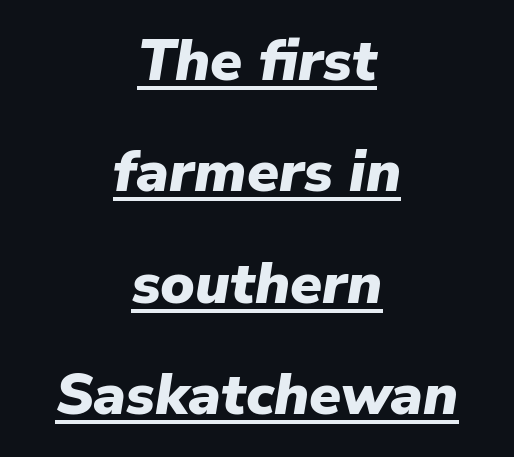
{"italic": "yes", "lean": "right", "slant_degrees": 9, "bold": "yes", "weight": "heavy", "width": "normal", "stroke_contrast": "low", "x_height": "medium", "monospaced": "no", "underline": "yes", "align": "center", "line_spacing": "loose", "line_spacing_ratio": 1.92, "letter_spacing": "normal", "letter_spacing_em": 0.0, "glyph_px": 58}
